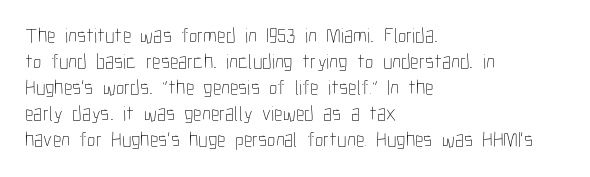
The image shows 21 px text type, upright; set left-aligned, line spacing 1.24x, normal letter spacing, not underlined.
